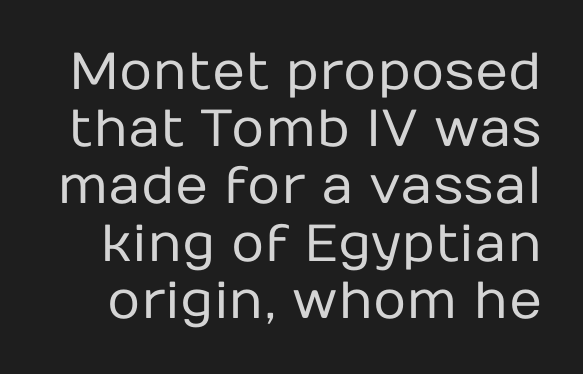
The image shows 52 px regular-weight sans-serif type, upright; set tight line spacing (1.1x), normal letter spacing, not underlined; low stroke contrast and a medium x-height.
